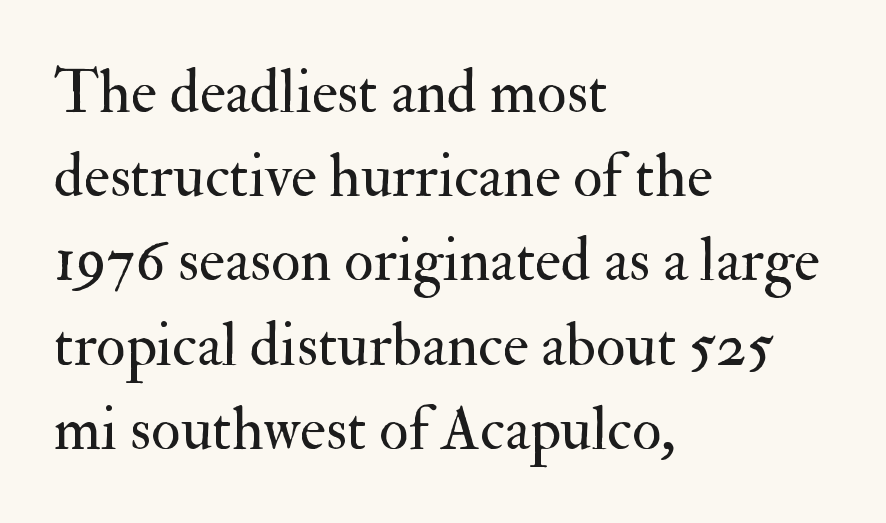
A classic flush-left, rag-right setting is used for this passage. Default kerning and tracking; the words read as compact shapes. The typography opts for an upright posture over an oblique one. The glyphs in this specimen are seriffed.
